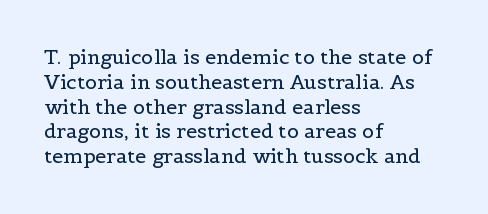
Each stroke keeps to a modest, everyday thickness or less. The type is set solid horizontally, with unmodified tracking. Italic: no, the glyphs are upright roman. In CSS terms this would be text-align: left.
